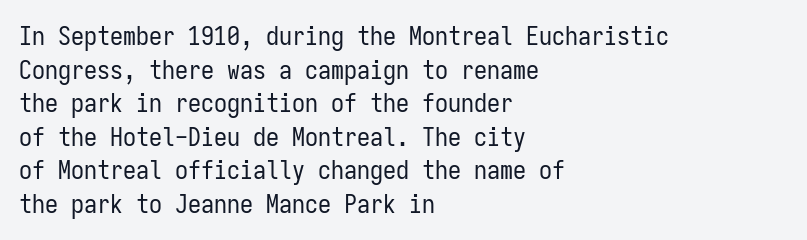
Q: Is the text bold? A: No.
Q: Is the text italic (slanted)? A: No, it is upright.
Q: Is the text underlined? A: No.
Q: How is the paragraph aligned? A: Left-aligned.
Q: Is the spacing between letters normal or unusually wide? A: Normal.
Q: Is the spacing between lines tight, normal or loose? A: Normal.
